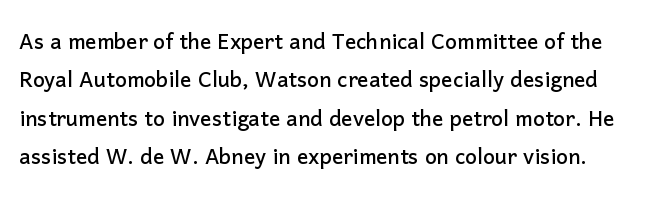
Q: Is the text italic (slanted)? A: No, it is upright.
Q: Is the typeface a serif or a sans-serif typeface? A: Sans-serif.
Q: Is the text underlined? A: No.
Q: Is the spacing between letters normal or unusually wide? A: Normal.
Q: Is the spacing between lines tight, normal or loose? A: Normal.
Q: Width (condensed, normal, or wide)? A: Normal.
Q: Stroke contrast? A: Low.
Q: x-height? A: Medium.
Q: Monospaced? A: No.
